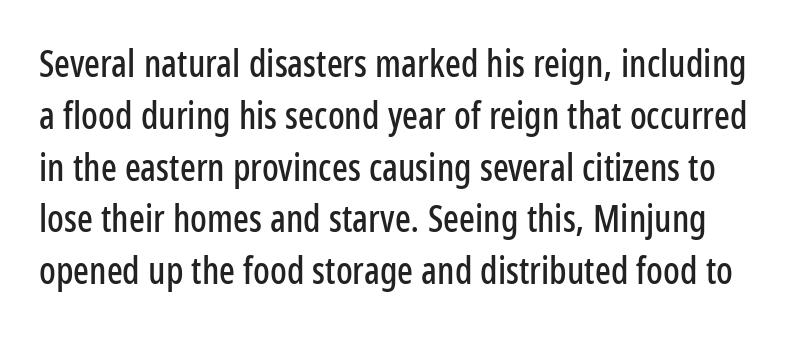
{"serif": "no", "italic": "no", "width": "condensed", "stroke_contrast": "low", "x_height": "medium", "monospaced": "no", "underline": "no", "line_spacing": "normal", "line_spacing_ratio": 1.4, "letter_spacing": "normal", "letter_spacing_em": 0.0, "glyph_px": 37}
